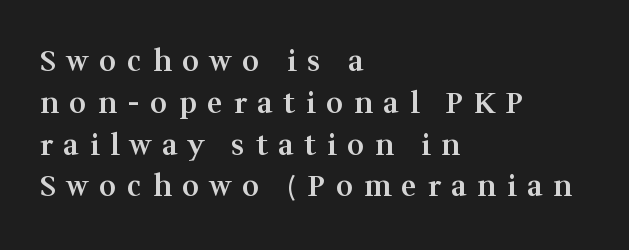
{"serif": "yes", "italic": "no", "bold": "semi", "weight": "semibold", "width": "normal", "stroke_contrast": "medium", "x_height": "medium", "monospaced": "no", "underline": "no", "align": "left", "line_spacing": "normal", "line_spacing_ratio": 1.44, "letter_spacing": "wide", "letter_spacing_em": 0.38, "glyph_px": 29}
